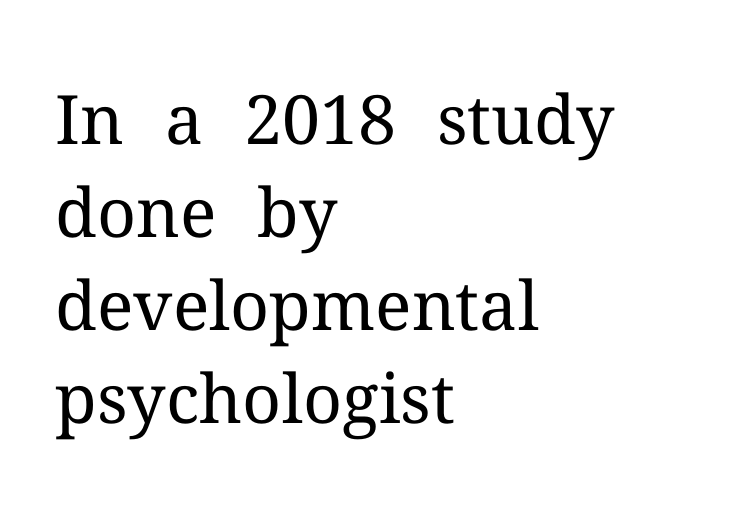
The image shows 68 px regular-weight serif type, upright; set left-aligned, normal line spacing (1.37x), normal letter spacing, not underlined; medium stroke contrast and a medium x-height.
